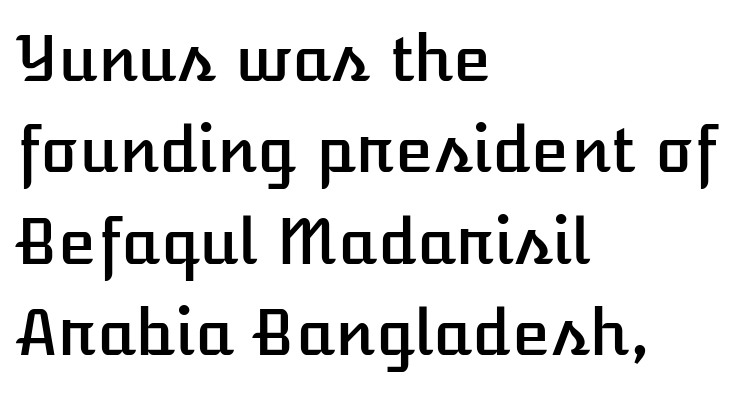
Q: Is the text italic (slanted)? A: No, it is upright.
Q: Is the text underlined? A: No.
Q: How is the paragraph aligned? A: Left-aligned.
Q: Is the spacing between letters normal or unusually wide? A: Normal.
Q: Is the spacing between lines tight, normal or loose? A: Normal.
Q: Width (condensed, normal, or wide)? A: Normal.
Q: Stroke contrast? A: Low.
Q: x-height? A: Medium.
Q: Monospaced? A: No.
